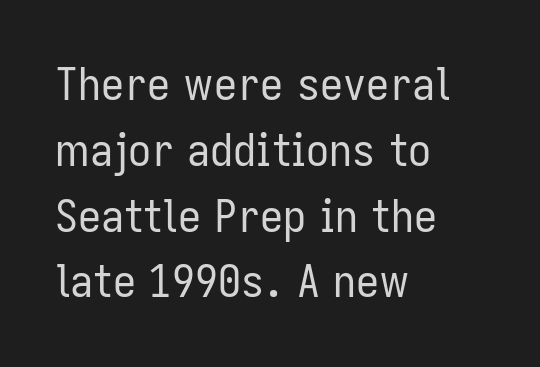
{"serif": "no", "italic": "no", "bold": "no", "weight": "regular", "width": "condensed", "stroke_contrast": "low", "x_height": "medium", "monospaced": "no", "underline": "no", "align": "left", "line_spacing": "normal", "line_spacing_ratio": 1.43, "letter_spacing": "normal", "letter_spacing_em": 0.0, "glyph_px": 46}
